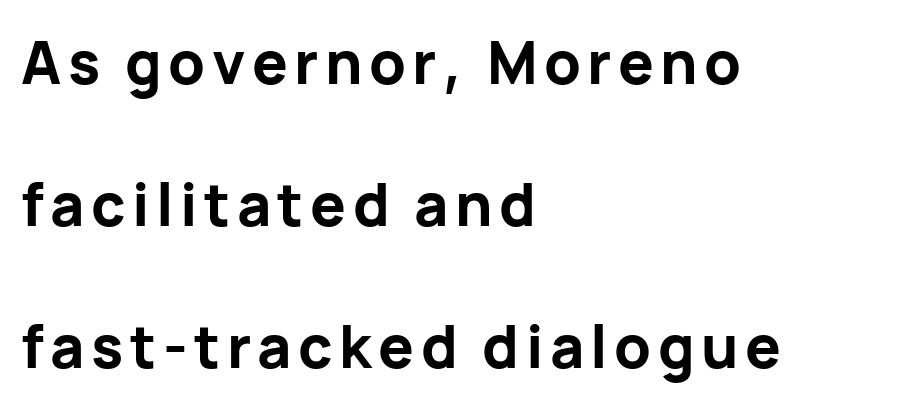
The image shows 59 px bold sans-serif type, upright; set left-aligned, loose line spacing (2.41x), not underlined; low stroke contrast and a medium x-height.
